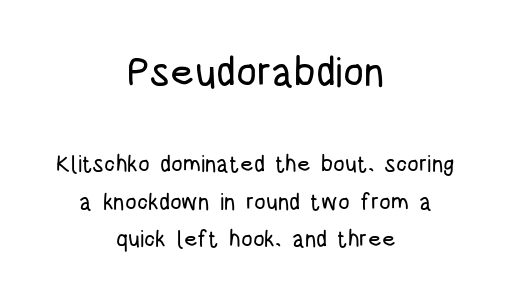
Q: Is the text italic (slanted)? A: No, it is upright.
Q: Is the typeface a serif or a sans-serif typeface? A: Sans-serif.
Q: Is the text underlined? A: No.
Q: How is the paragraph aligned? A: Centered.
Q: Is the spacing between letters normal or unusually wide? A: Normal.
Q: Is the spacing between lines tight, normal or loose? A: Normal.
Q: Which block of text is set in a larger size, the first (top) or the second (bottom)? A: The first (top) one.
Q: Width (condensed, normal, or wide)? A: Condensed.
Q: Stroke contrast? A: Low.
Q: x-height? A: Large.
Q: Monospaced? A: No.
